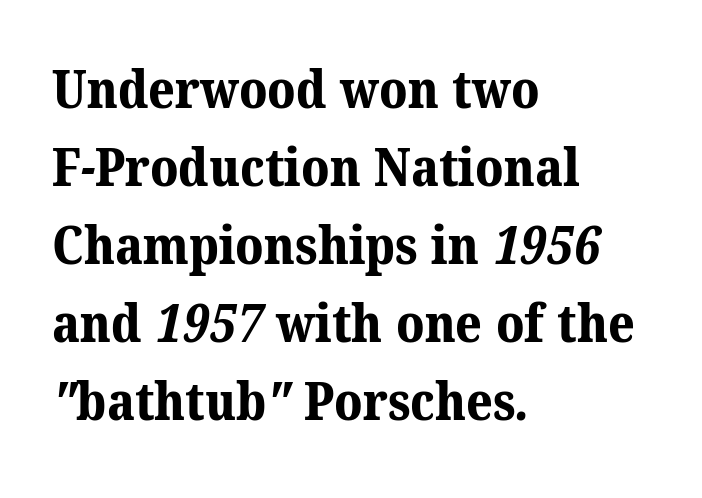
{"serif": "yes", "bold": "yes", "weight": "bold", "width": "normal", "stroke_contrast": "medium", "x_height": "medium", "monospaced": "no", "underline": "no", "align": "left", "line_spacing": "normal", "line_spacing_ratio": 1.5, "letter_spacing": "normal", "letter_spacing_em": 0.0, "glyph_px": 52}
